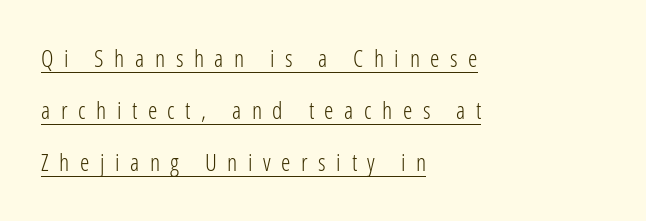
Q: Is the text bold? A: No.
Q: Is the text italic (slanted)? A: No, it is upright.
Q: Is the text underlined? A: Yes.
Q: How is the paragraph aligned? A: Left-aligned.
Q: Is the spacing between letters normal or unusually wide? A: Unusually wide.
Q: Is the spacing between lines tight, normal or loose? A: Loose.
